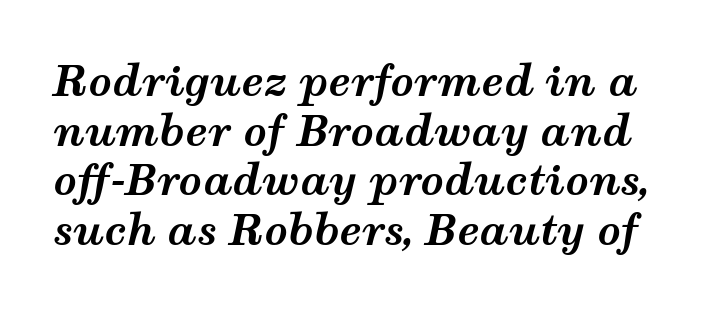
The image shows 41 px bold, wide type, italic (leaning right); set line spacing 1.21x, normal letter spacing, not underlined; medium stroke contrast and a medium x-height.
